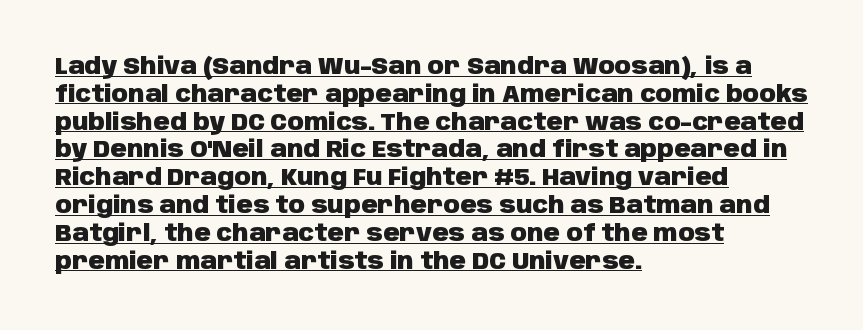
Q: Is the text bold? A: Yes.
Q: Is the text italic (slanted)? A: No, it is upright.
Q: Is the text underlined? A: Yes.
Q: How is the paragraph aligned? A: Left-aligned.
Q: Is the spacing between letters normal or unusually wide? A: Normal.
